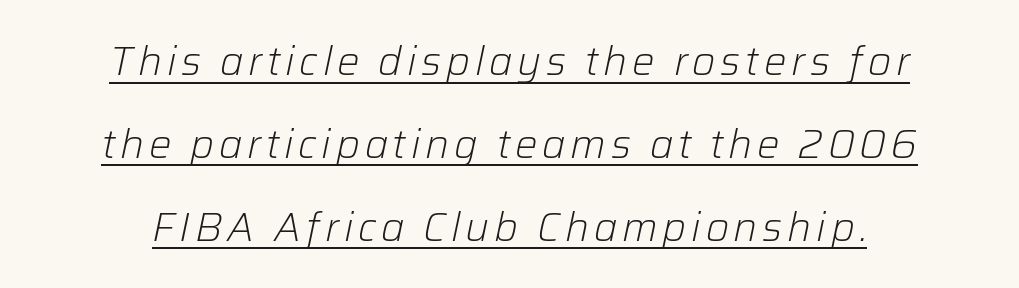
Q: Is the text bold? A: No.
Q: Is the text italic (slanted)? A: Yes, it leans right by about 12 degrees.
Q: Is the text underlined? A: Yes.
Q: How is the paragraph aligned? A: Centered.
Q: Is the spacing between lines tight, normal or loose? A: Loose.
Q: Width (condensed, normal, or wide)? A: Normal.
Q: Stroke contrast? A: Low.
Q: x-height? A: Medium.
Q: Monospaced? A: No.
